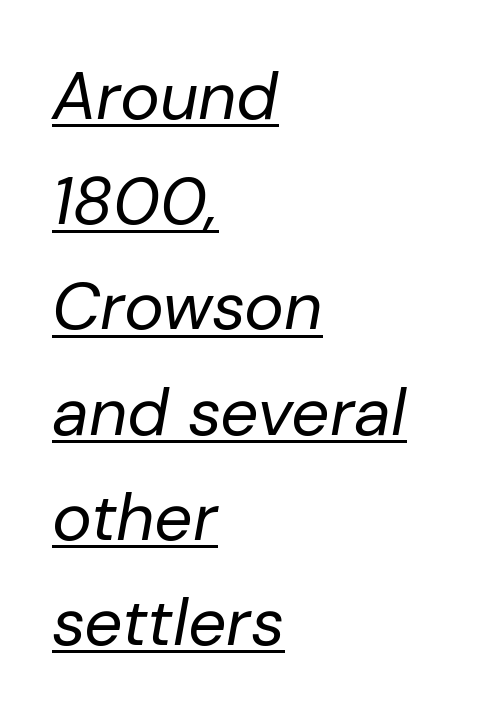
Honestly, the underline is the first thing you notice here. Weight: in the light-to-regular range. These lines are set flush left with a ragged right edge. Standard letterfit; no display-style spreading of the glyphs.
